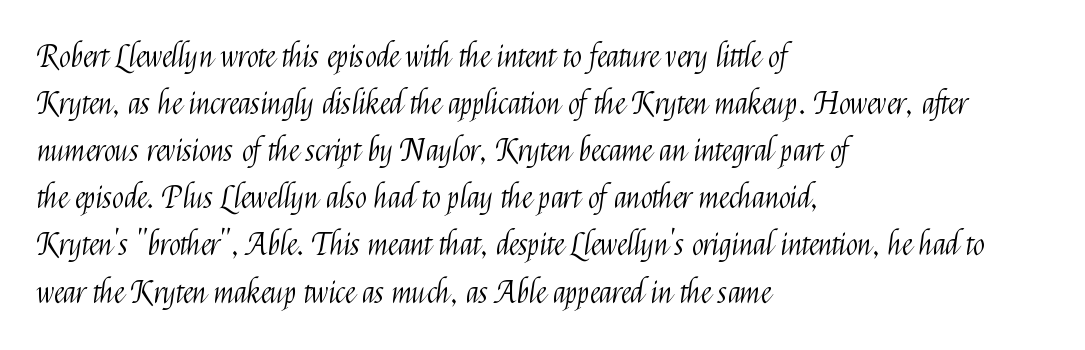
The text was rendered using a sans face with plain stroke endings. The letters sit at their default tracking, neither squeezed nor spread. Short and long lines alike share a common starting point at left. This sample has the flowing, uneven cadence of proportional lettering. No letter is thick-stroked: the sample isn't bold.
